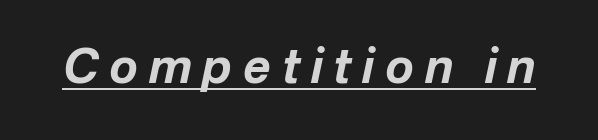
Q: Is the text bold? A: Yes.
Q: Is the text italic (slanted)? A: Yes, it leans right by about 12 degrees.
Q: Is the text underlined? A: Yes.
Q: Is the spacing between letters normal or unusually wide? A: Unusually wide.
Q: Width (condensed, normal, or wide)? A: Normal.
Q: Stroke contrast? A: Low.
Q: x-height? A: Medium.
Q: Monospaced? A: No.
